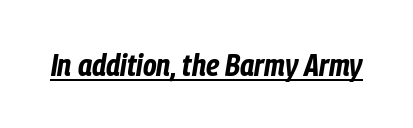
The face used here is proportionally spaced, like ordinary book or web type. This is heavy type, rendered in bold. Quick note: underline on. Glyph-to-glyph distance matches everyday printed text.
